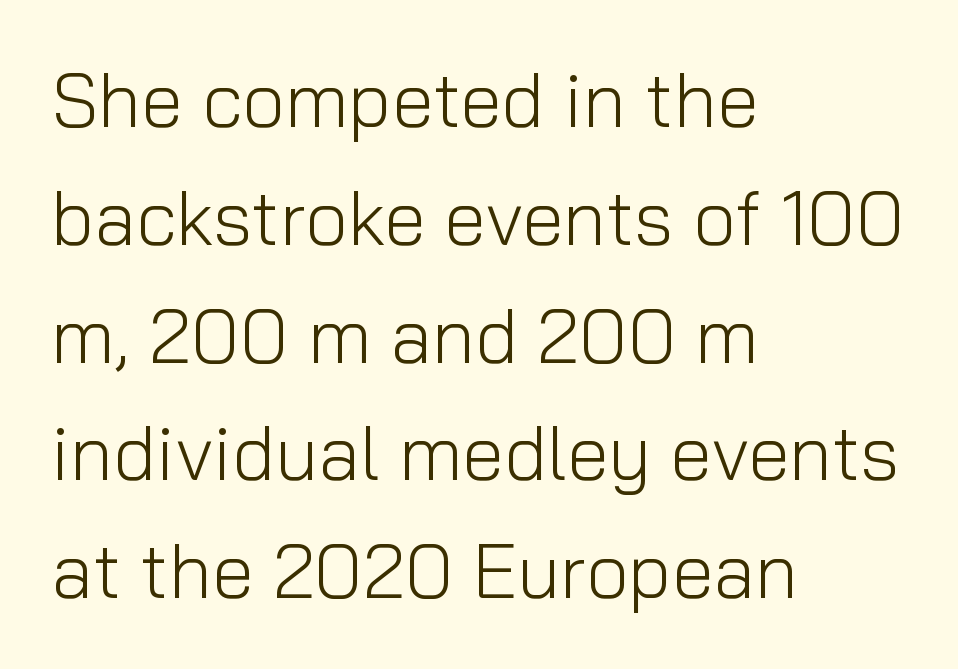
{"serif": "no", "italic": "no", "bold": "no", "weight": "light", "width": "normal", "stroke_contrast": "low", "x_height": "medium", "monospaced": "no", "underline": "no", "align": "left", "line_spacing": "normal", "line_spacing_ratio": 1.55, "letter_spacing": "normal", "letter_spacing_em": 0.0, "glyph_px": 76}
